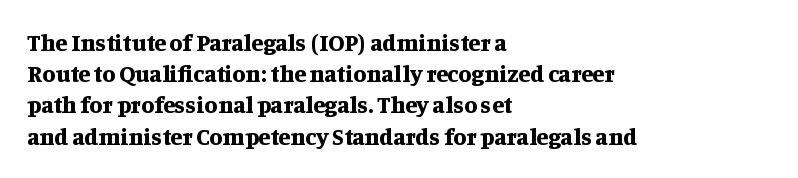
{"italic": "no", "bold": "yes", "underline": "no", "align": "left", "line_spacing": "normal", "line_spacing_ratio": 1.3, "letter_spacing": "normal", "letter_spacing_em": 0.0, "glyph_px": 24}
